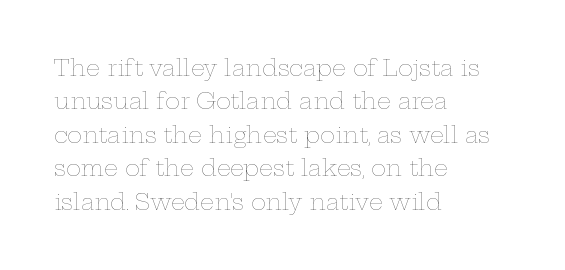
Summary of vertical rhythm: regular, with standard interline spacing. No extra ink here — the face is not bold. Quick note: not italic, upright. Horizontal alignment here is leftward, the default for most running prose.
